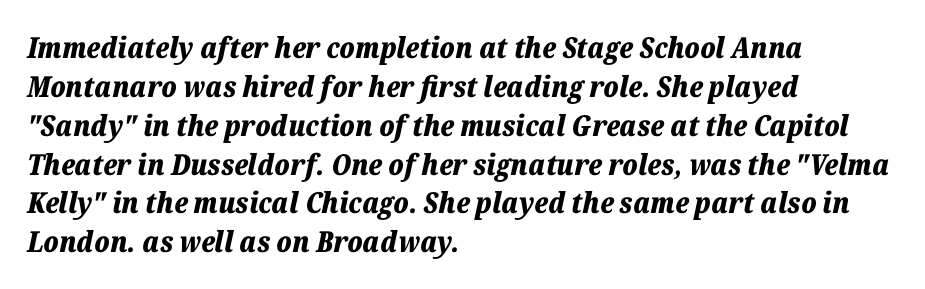
{"italic": "yes", "lean": "right", "slant_degrees": 12, "bold": "yes", "weight": "bold", "width": "normal", "stroke_contrast": "low", "x_height": "medium", "monospaced": "no", "underline": "no", "align": "left", "line_spacing": "normal", "line_spacing_ratio": 1.34, "letter_spacing": "normal", "letter_spacing_em": 0.0, "glyph_px": 29}
